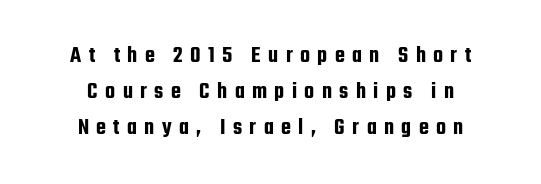
The compositor balanced each line on the midline. The lines sit at an ordinary, default distance from one another. Substantial extra tracking has been applied to these lines. The lettering holds an erect, upright posture throughout. Descenders hang freely into open space.
